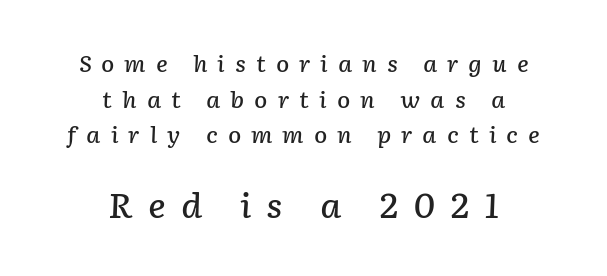
The rendering positions every line midway between the sides. The axis of the letterforms is tilted away from vertical. Here the second block reads like a headline and the first like body copy. Descenders hang freely into open space. Heft: intermediate — a semibold. These lines have a slow, spaced-out rhythm from letter to letter.
